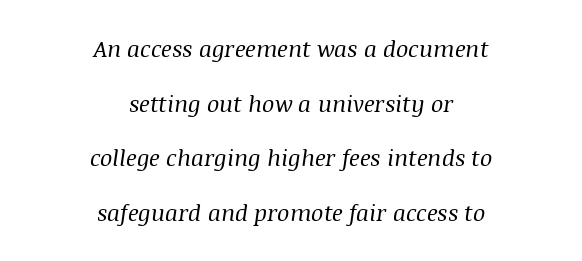
Q: Is the text bold? A: No.
Q: Is the text italic (slanted)? A: Yes, it leans right by about 8 degrees.
Q: Is the text underlined? A: No.
Q: How is the paragraph aligned? A: Centered.
Q: Is the spacing between letters normal or unusually wide? A: Normal.
Q: Is the spacing between lines tight, normal or loose? A: Loose.
